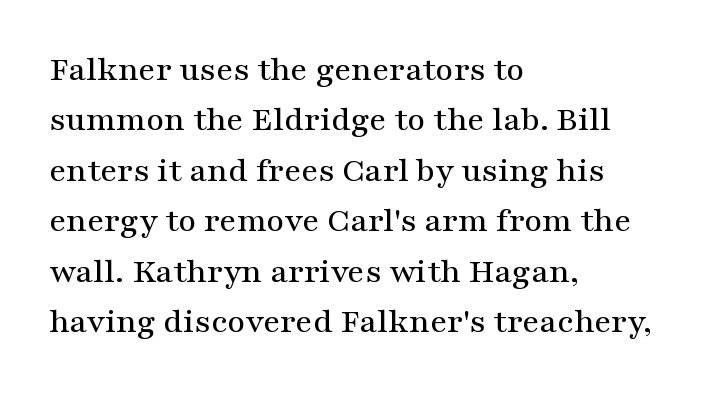
Q: Is the text italic (slanted)? A: No, it is upright.
Q: Is the typeface a serif or a sans-serif typeface? A: Serif.
Q: Is the text underlined? A: No.
Q: How is the paragraph aligned? A: Left-aligned.
Q: Is the spacing between letters normal or unusually wide? A: Normal.
Q: Is the spacing between lines tight, normal or loose? A: Normal.
Q: Width (condensed, normal, or wide)? A: Wide.
Q: Stroke contrast? A: Medium.
Q: x-height? A: Medium.
Q: Monospaced? A: No.
